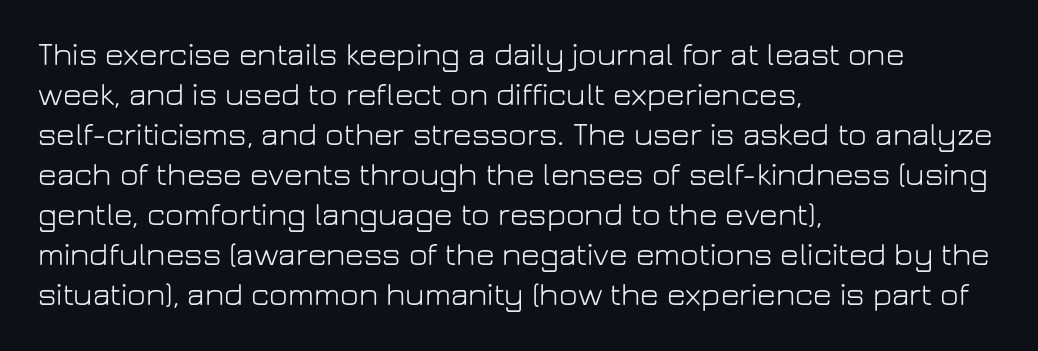
Q: Is the text bold? A: No.
Q: Is the text italic (slanted)? A: No, it is upright.
Q: Is the typeface a serif or a sans-serif typeface? A: Sans-serif.
Q: Is the text underlined? A: No.
Q: How is the paragraph aligned? A: Left-aligned.
Q: Is the spacing between letters normal or unusually wide? A: Normal.
Q: Is the spacing between lines tight, normal or loose? A: Normal.
Q: Width (condensed, normal, or wide)? A: Normal.
Q: Stroke contrast? A: Low.
Q: x-height? A: Medium.
Q: Monospaced? A: No.
